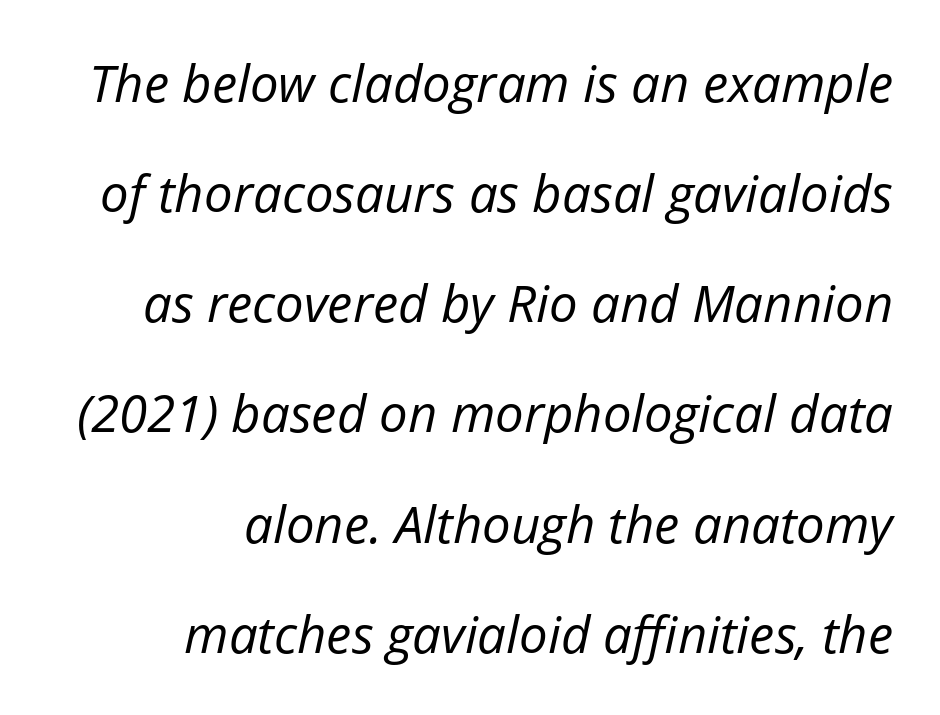
{"italic": "yes", "lean": "right", "slant_degrees": 12, "bold": "no", "weight": "regular", "width": "normal", "stroke_contrast": "low", "x_height": "medium", "monospaced": "no", "underline": "no", "align": "right", "line_spacing": "loose", "line_spacing_ratio": 2.16, "letter_spacing": "normal", "letter_spacing_em": 0.0, "glyph_px": 51}
